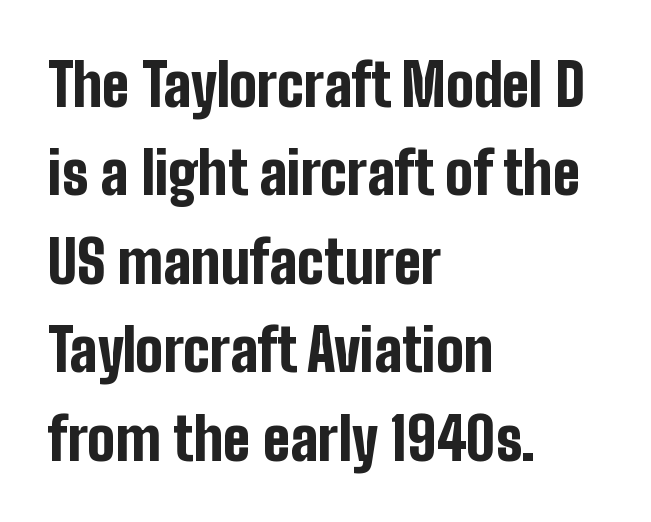
These lines carry a lot of weight — the face is fully bold. A clean baseline with only descenders dipping below it. Italic? Not at all — the glyphs are vertical. Tracking here is standard; glyphs follow each other at the usual distance. Think of a printed novel: that variable character pitch is what you see here.
